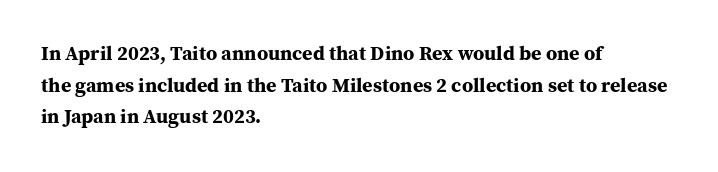
{"italic": "no", "bold": "yes", "underline": "no", "align": "left", "line_spacing": "normal", "line_spacing_ratio": 1.58, "letter_spacing": "normal", "letter_spacing_em": 0.0, "glyph_px": 20}
